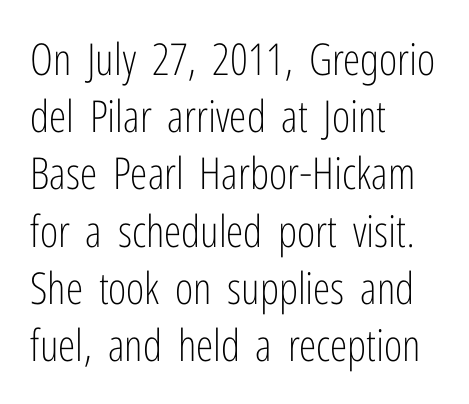
The image shows 44 px light, condensed sans-serif type, upright; set left-aligned, normal line spacing (1.3x), normal letter spacing, not underlined; low stroke contrast and a medium x-height.
